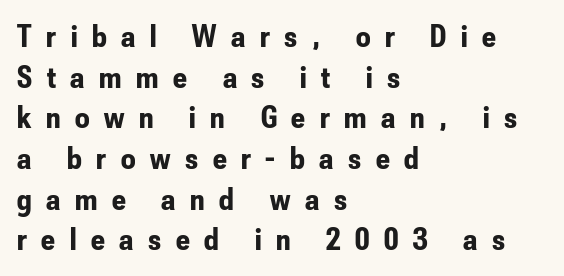
Q: Is the text bold? A: Yes.
Q: Is the text italic (slanted)? A: No, it is upright.
Q: Is the typeface a serif or a sans-serif typeface? A: Sans-serif.
Q: Is the text underlined? A: No.
Q: How is the paragraph aligned? A: Left-aligned.
Q: Is the spacing between letters normal or unusually wide? A: Unusually wide.
Q: Is the spacing between lines tight, normal or loose? A: Normal.
Q: Width (condensed, normal, or wide)? A: Condensed.
Q: Stroke contrast? A: Low.
Q: x-height? A: Small.
Q: Monospaced? A: No.
